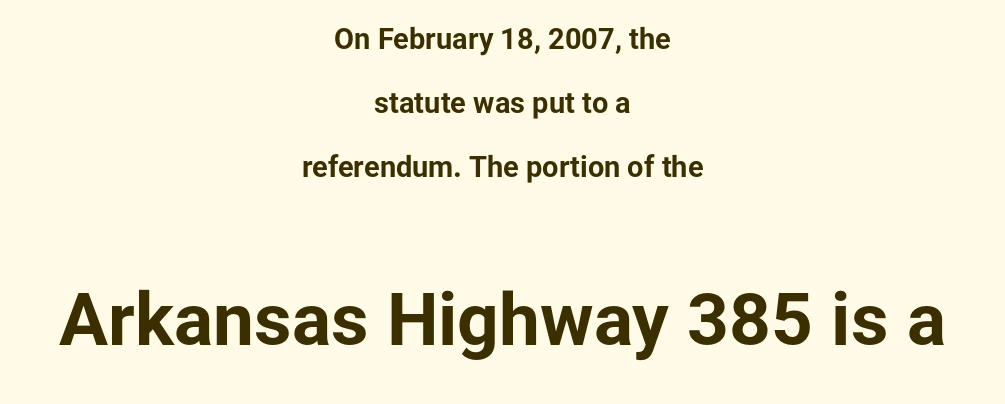
The specimen omits any rule beneath the text block's lines. You could fit nearly another row in the gap between these rows. Typesetter's note — lower block bumped up in size, upper block left smaller. These lines keep a tight, regular rhythm from letter to letter. Note: no serifs on the glyphs. Short and long lines alike share a common midpoint.
